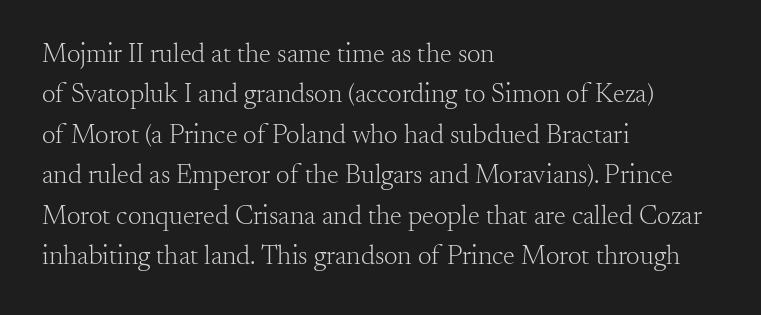
The image shows 27 px text type, upright; set left-aligned, normal line spacing (1.5x), normal letter spacing, not underlined.
